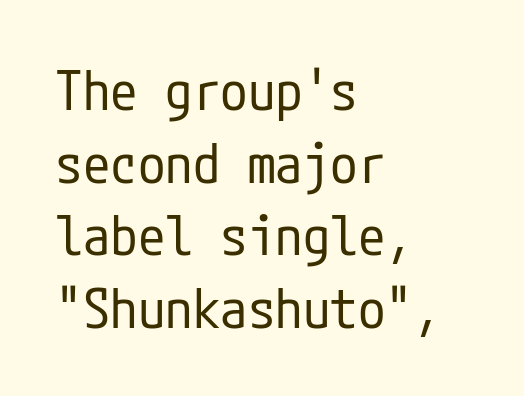
Q: Is the text bold? A: No.
Q: Is the text italic (slanted)? A: No, it is upright.
Q: Is the typeface a serif or a sans-serif typeface? A: Sans-serif.
Q: Is the text underlined? A: No.
Q: How is the paragraph aligned? A: Left-aligned.
Q: Is the spacing between letters normal or unusually wide? A: Normal.
Q: Is the spacing between lines tight, normal or loose? A: Normal.
Q: Width (condensed, normal, or wide)? A: Condensed.
Q: Stroke contrast? A: Low.
Q: x-height? A: Medium.
